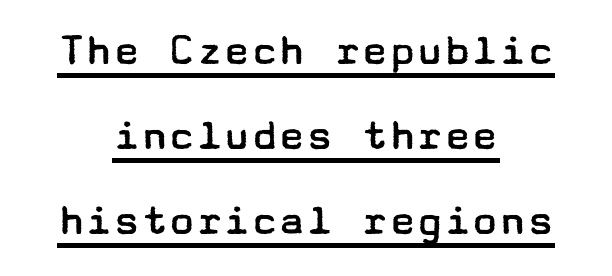
{"serif": "no", "italic": "no", "bold": "no", "weight": "regular", "width": "wide", "stroke_contrast": "low", "x_height": "medium", "underline": "yes", "align": "center", "line_spacing_ratio": 1.85, "letter_spacing": "normal", "letter_spacing_em": 0.0, "glyph_px": 46}
